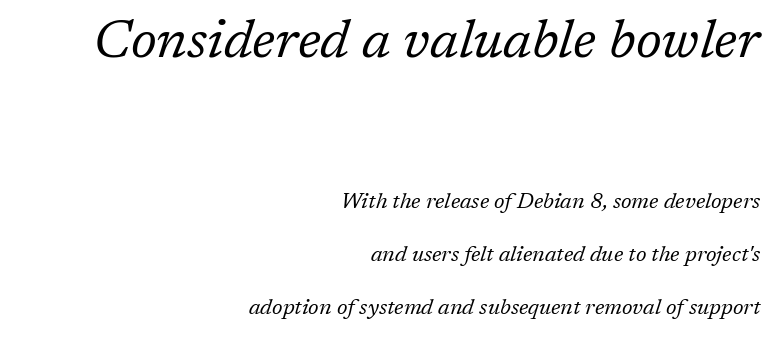
Q: Is the text bold? A: No.
Q: Is the text italic (slanted)? A: Yes, it leans right by about 17 degrees.
Q: Is the typeface a serif or a sans-serif typeface? A: Serif.
Q: Is the text underlined? A: No.
Q: How is the paragraph aligned? A: Right-aligned.
Q: Is the spacing between letters normal or unusually wide? A: Normal.
Q: Is the spacing between lines tight, normal or loose? A: Loose.
Q: Which block of text is set in a larger size, the first (top) or the second (bottom)? A: The first (top) one.
Q: Width (condensed, normal, or wide)? A: Normal.
Q: Stroke contrast? A: Low.
Q: x-height? A: Medium.
Q: Monospaced? A: No.
